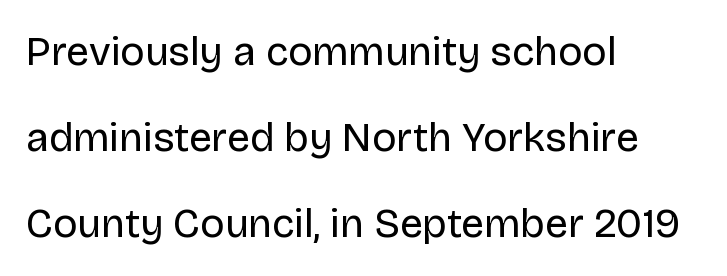
Q: Is the text bold? A: No.
Q: Is the text italic (slanted)? A: No, it is upright.
Q: Is the typeface a serif or a sans-serif typeface? A: Sans-serif.
Q: Is the text underlined? A: No.
Q: How is the paragraph aligned? A: Left-aligned.
Q: Is the spacing between letters normal or unusually wide? A: Normal.
Q: Is the spacing between lines tight, normal or loose? A: Loose.
Q: Width (condensed, normal, or wide)? A: Normal.
Q: Stroke contrast? A: Low.
Q: x-height? A: Large.
Q: Monospaced? A: No.
